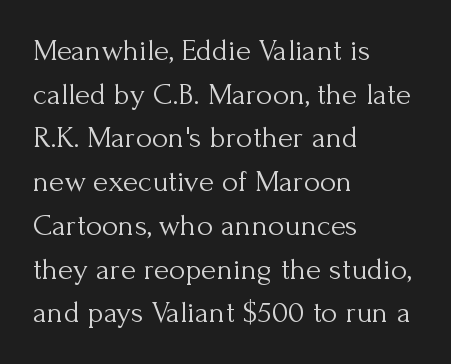
The image shows 31 px light serif type, upright; set left-aligned, normal line spacing (1.41x), normal letter spacing, not underlined; medium stroke contrast and a small x-height.
